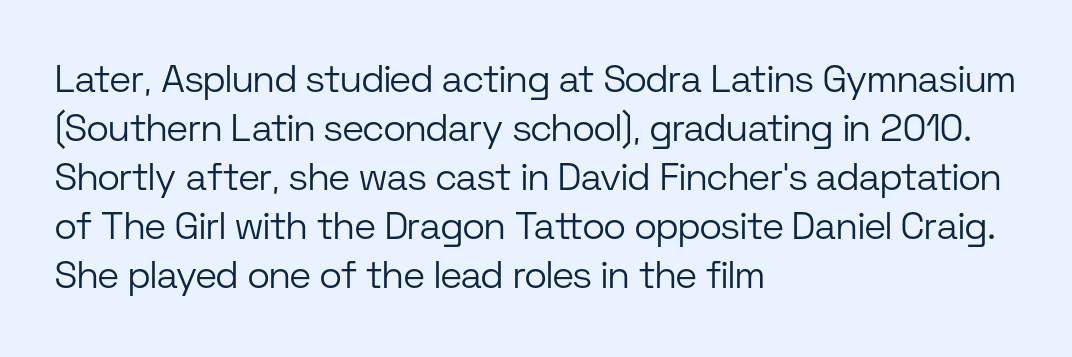
{"serif": "no", "italic": "no", "bold": "no", "weight": "light", "width": "normal", "stroke_contrast": "low", "x_height": "medium", "monospaced": "no", "underline": "no", "align": "left", "line_spacing": "normal", "line_spacing_ratio": 1.29, "letter_spacing": "normal", "letter_spacing_em": 0.0, "glyph_px": 38}
